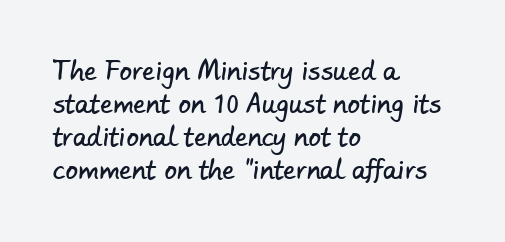
{"underline": "no", "align": "left", "line_spacing": "normal", "line_spacing_ratio": 1.32, "letter_spacing": "normal", "letter_spacing_em": 0.0, "glyph_px": 25}
